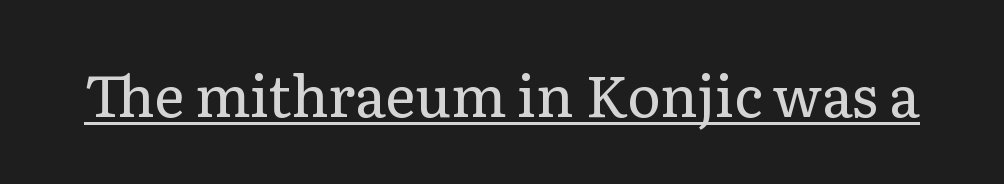
Q: Is the text bold? A: No.
Q: Is the text italic (slanted)? A: No, it is upright.
Q: Is the typeface a serif or a sans-serif typeface? A: Serif.
Q: Is the text underlined? A: Yes.
Q: Is the spacing between letters normal or unusually wide? A: Normal.
Q: Width (condensed, normal, or wide)? A: Normal.
Q: Stroke contrast? A: Low.
Q: x-height? A: Medium.
Q: Monospaced? A: No.
